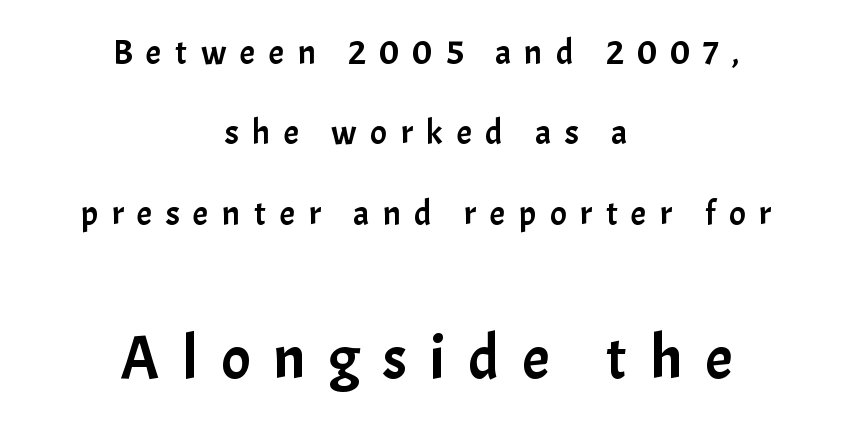
Spacing between characters has been opened up far beyond the box default. These lines stack symmetrically, like a column narrowing and widening about its center. Of the two passages, the one underneath uses the larger point size. The letters stand straight up with perfectly vertical stems.
